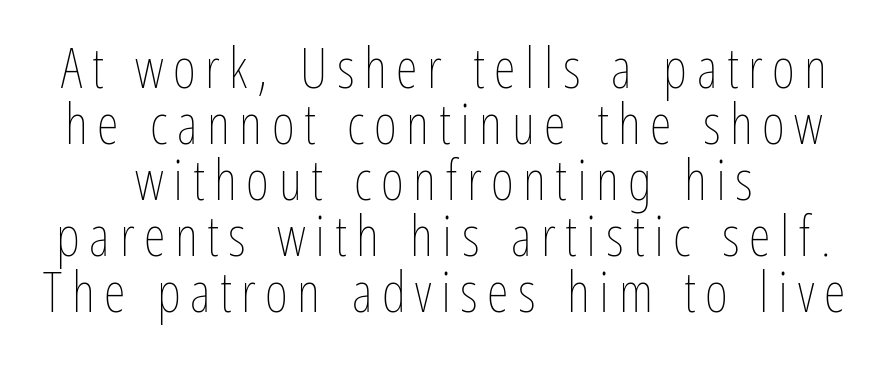
Vertical stems look standard width or narrower in stroke. Successive baselines arrive quickly, one right under another. Rule under the text: the space is simply empty. The lettering stays uniformly vertical, giving the passage a roman look.
